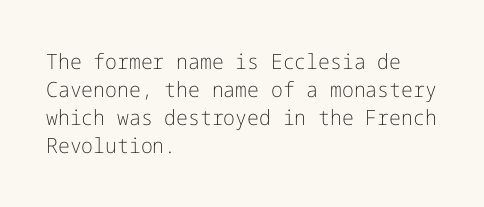
Q: Is the text bold? A: No.
Q: Is the text italic (slanted)? A: No, it is upright.
Q: Is the text underlined? A: No.
Q: How is the paragraph aligned? A: Left-aligned.
Q: Is the spacing between letters normal or unusually wide? A: Normal.
Q: Is the spacing between lines tight, normal or loose? A: Normal.
